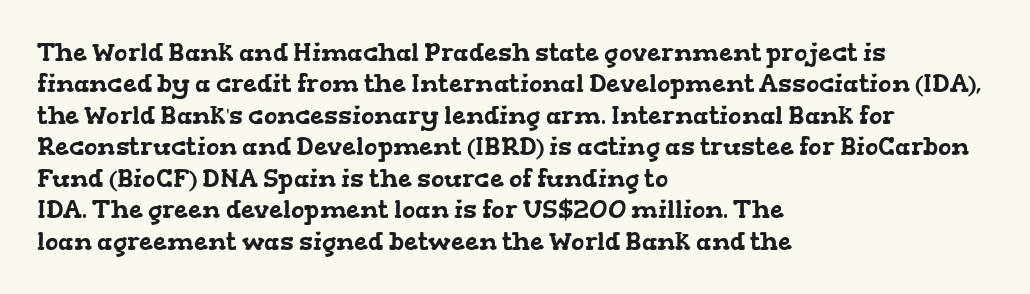
The image shows 25 px text type; set left-aligned, normal line spacing (1.26x), normal letter spacing, not underlined.
